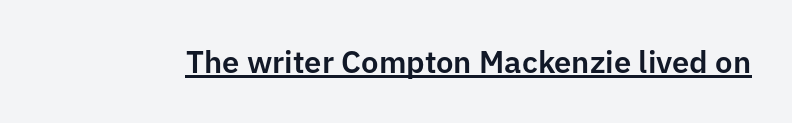
The image shows 31 px sans-serif type, upright; set normal letter spacing, underlined; low stroke contrast and a medium x-height.
